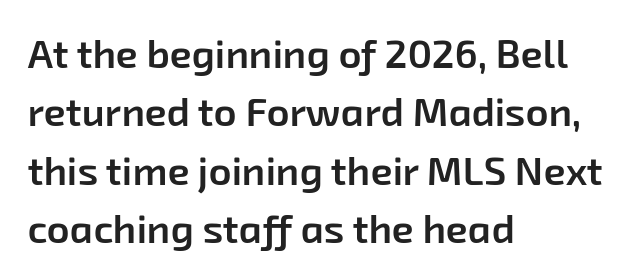
The image shows 40 px semibold sans-serif type; set left-aligned, normal line spacing (1.46x), normal letter spacing, not underlined; low stroke contrast and a medium x-height.
